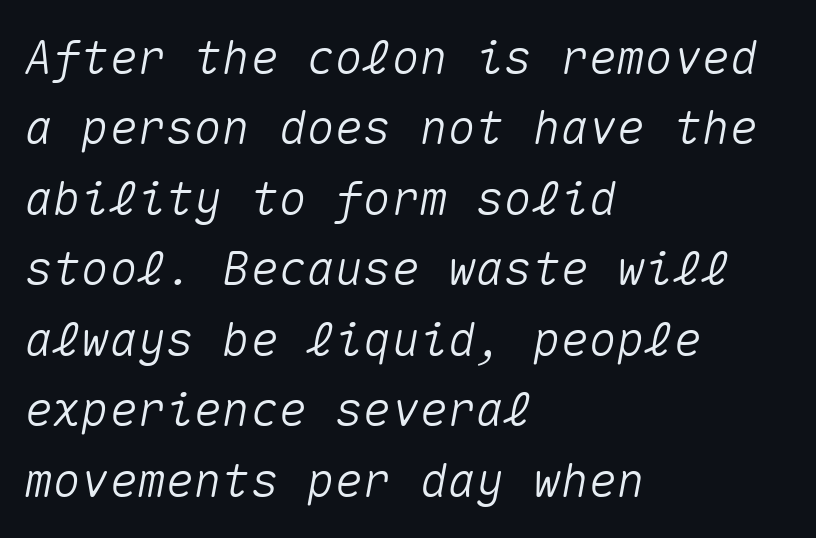
Any mark beneath the type? The region is blank. Baseline-to-baseline distance is the conventional proportion of letter height. Is the letter spacing exaggerated? No — it looks like the ordinary default. Notice how the passage keeps a crisp vertical edge on the left only. The face used here is monospaced, like something from a code editor.
